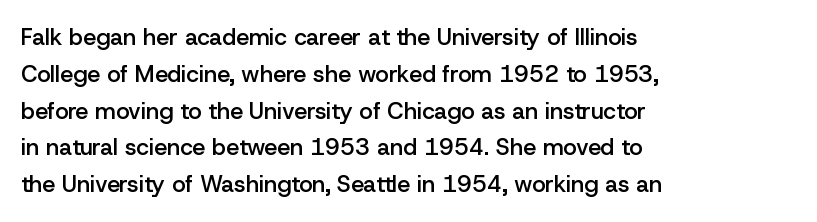
Q: Is the text bold? A: Semi-bold.
Q: Is the text italic (slanted)? A: No, it is upright.
Q: Is the text underlined? A: No.
Q: How is the paragraph aligned? A: Left-aligned.
Q: Is the spacing between letters normal or unusually wide? A: Normal.
Q: Is the spacing between lines tight, normal or loose? A: Normal.
